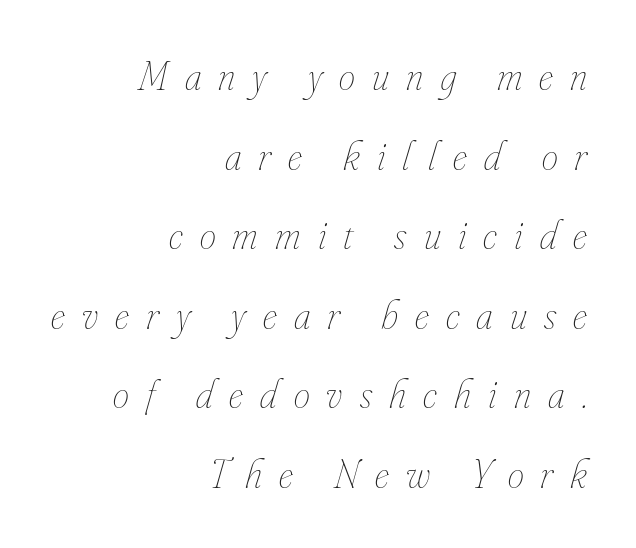
{"italic": "yes", "lean": "right", "slant_degrees": 16, "bold": "no", "weight": "thin", "width": "condensed", "stroke_contrast": "low", "x_height": "small", "monospaced": "no", "underline": "no", "align": "right", "line_spacing": "loose", "line_spacing_ratio": 1.94, "letter_spacing": "wide", "letter_spacing_em": 0.42, "glyph_px": 41}
